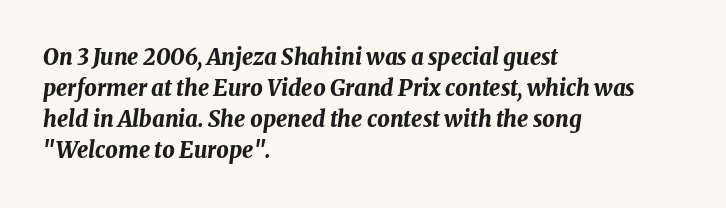
The image shows 22 px bold type, italic (leaning right); set left-aligned, normal line spacing (1.41x), normal letter spacing, not underlined.
